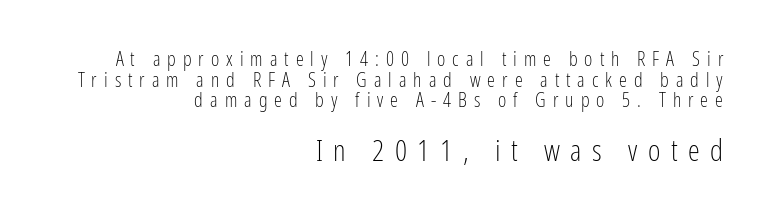
The image shows 30 px light, condensed sans-serif type, upright; set right-aligned, tight line spacing (1.03x), unusually wide letter spacing (+0.35 em), not underlined; the second (bottom) block is 1.5x larger; low stroke contrast and a medium x-height.
